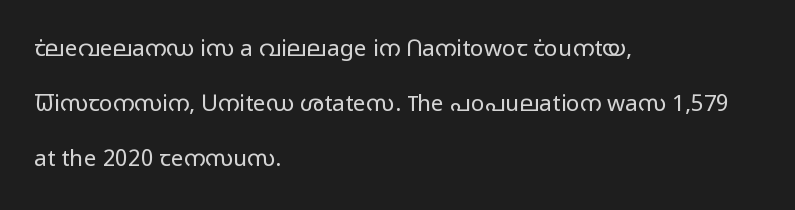
The image shows 23 px text type, upright; set left-aligned, loose line spacing (2.39x), normal letter spacing, not underlined.
